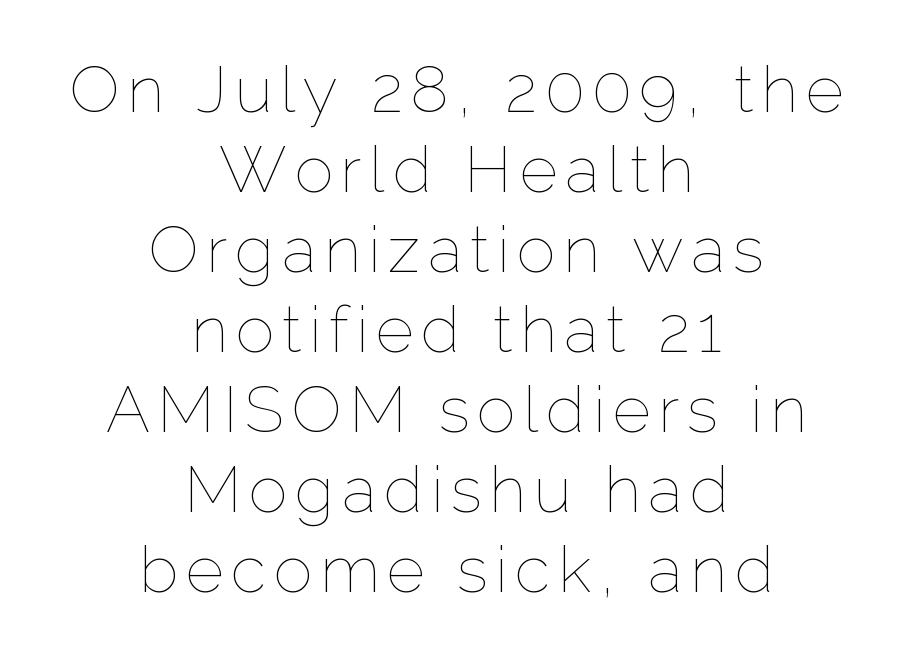
When letters stand straight like this, we call the style roman or upright. Descenders hang freely into open space. Leftover space on each line is divided equally before and after the words. On a weight scale, this lands at 450 or below. Do the characters align in a grid? No, the font is proportional.
